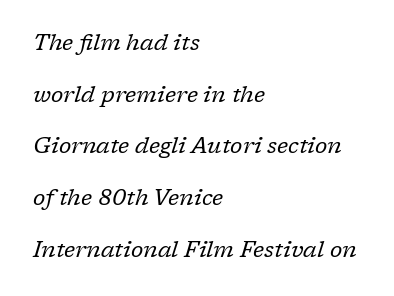
The image shows 22 px text type, italic (leaning right); set left-aligned, loose line spacing (2.35x), normal letter spacing, not underlined.
